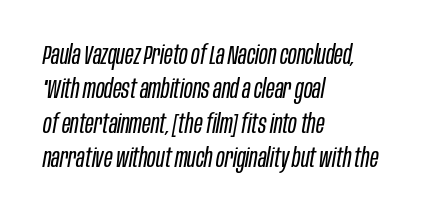
The image shows 26 px text type, italic (leaning right); set left-aligned, normal line spacing (1.32x), normal letter spacing, not underlined.
